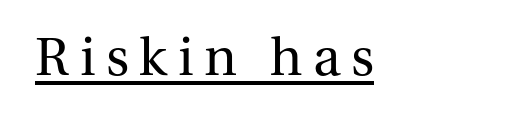
The type family on display is of the serif kind. This is roman type, the default non-slanted kind. The passage shown is underscored from start to finish. The passage shown is not bold in any degree.
